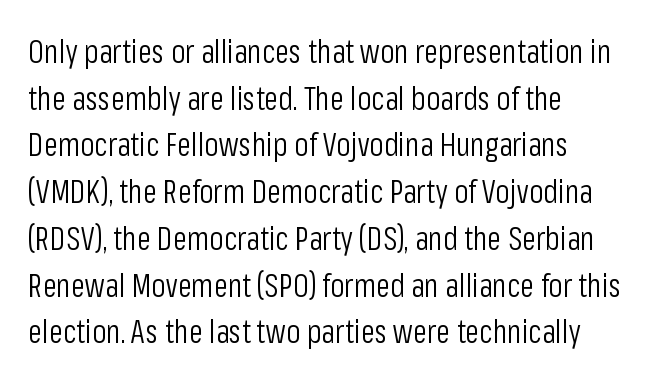
Q: Is the text bold? A: No.
Q: Is the text italic (slanted)? A: No, it is upright.
Q: Is the typeface a serif or a sans-serif typeface? A: Sans-serif.
Q: Is the text underlined? A: No.
Q: How is the paragraph aligned? A: Left-aligned.
Q: Is the spacing between letters normal or unusually wide? A: Normal.
Q: Is the spacing between lines tight, normal or loose? A: Normal.
Q: Width (condensed, normal, or wide)? A: Condensed.
Q: Stroke contrast? A: Low.
Q: x-height? A: Medium.
Q: Monospaced? A: No.
